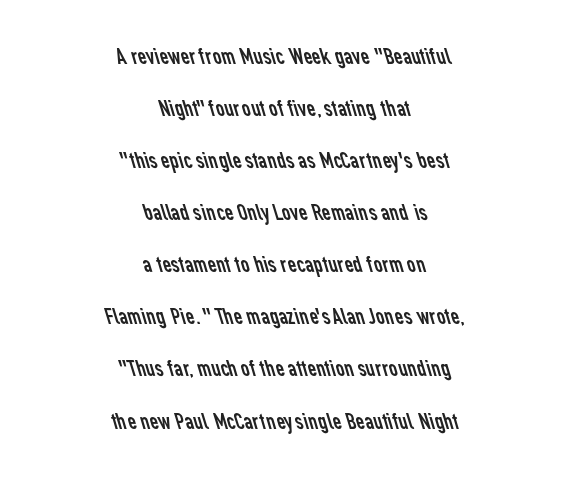
Airy leading. The letterforms sit shoulder to shoulder at normal distance. The glyphs are unaccompanied by any horizontal stroke below them. The strokes carry an ordinary text weight at most. The compositor balanced each line on the midline.
